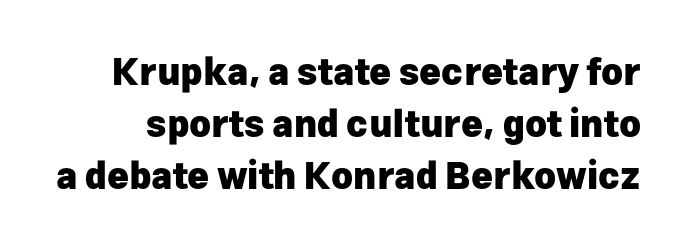
The image shows 37 px heavy sans-serif type, upright; set normal line spacing (1.4x), normal letter spacing, not underlined; low stroke contrast and a medium x-height.
